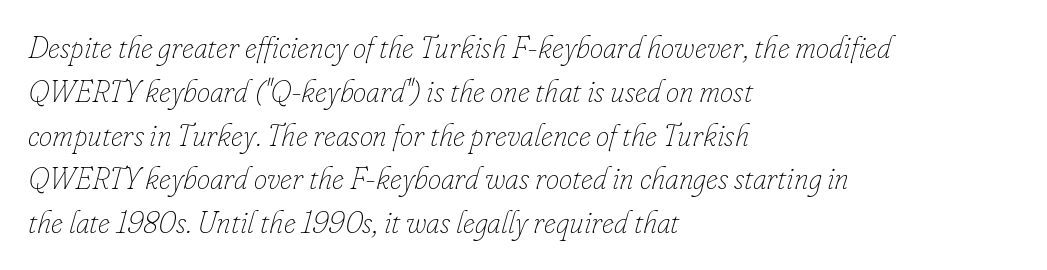
{"italic": "yes", "lean": "right", "slant_degrees": 16, "bold": "no", "weight": "thin", "width": "normal", "stroke_contrast": "low", "x_height": "small", "monospaced": "no", "underline": "no", "align": "left", "line_spacing": "normal", "line_spacing_ratio": 1.46, "letter_spacing": "normal", "letter_spacing_em": 0.0, "glyph_px": 30}
